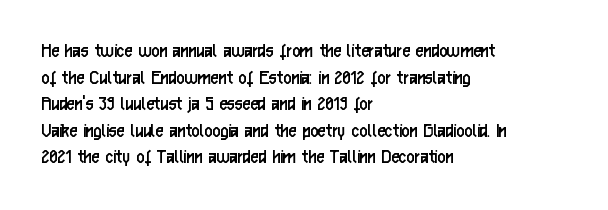
The image shows 22 px text type, upright; set left-aligned, line spacing 1.21x, normal letter spacing, not underlined.
